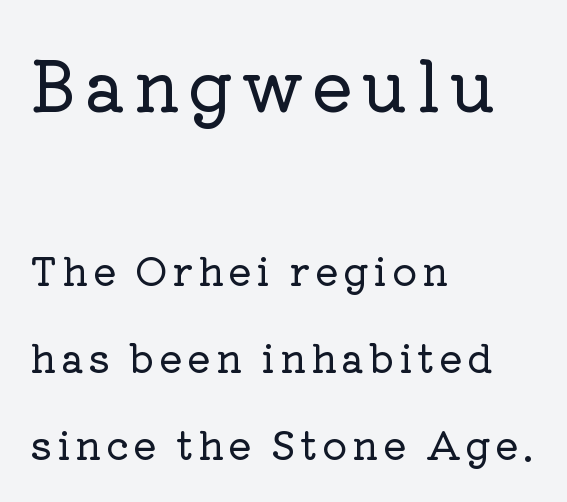
{"serif": "yes", "italic": "no", "width": "normal", "stroke_contrast": "low", "x_height": "medium", "monospaced": "no", "underline": "no", "align": "left", "line_spacing": "loose", "line_spacing_ratio": 2.23, "larger_block": "first", "size_ratio": 1.77, "glyph_px": 69}
